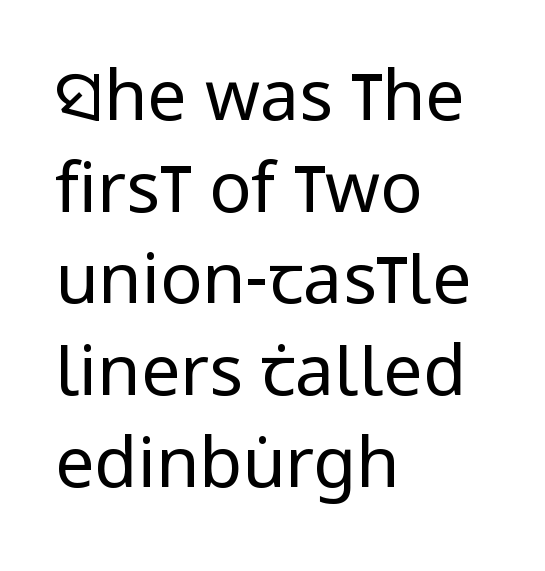
The image shows 70 px regular-weight, condensed sans-serif type, upright; set left-aligned, normal line spacing (1.31x), normal letter spacing, not underlined; low stroke contrast and a large x-height.
